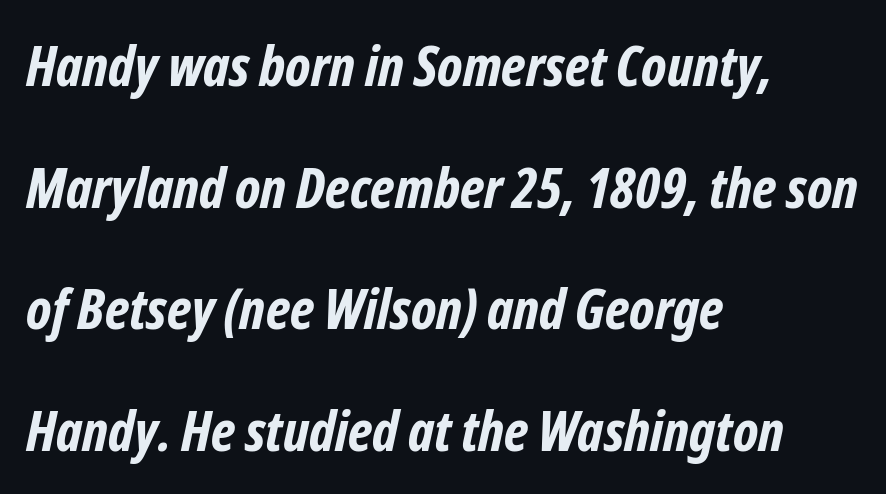
{"serif": "no", "bold": "yes", "weight": "bold", "width": "condensed", "stroke_contrast": "low", "x_height": "medium", "monospaced": "no", "underline": "no", "align": "left", "line_spacing": "loose", "line_spacing_ratio": 2.17, "letter_spacing": "normal", "letter_spacing_em": 0.0, "glyph_px": 56}
